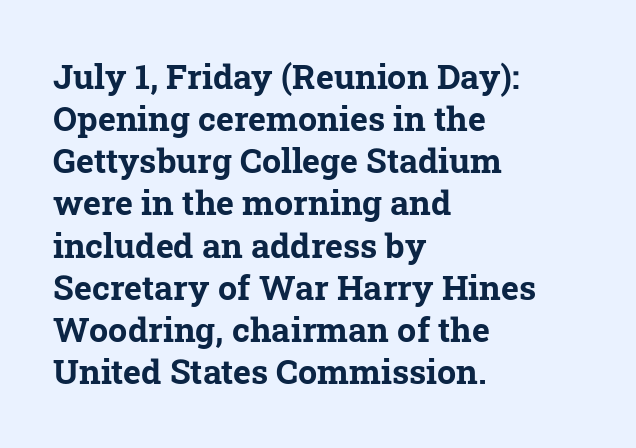
{"serif": "yes", "bold": "yes", "weight": "bold", "width": "normal", "stroke_contrast": "low", "x_height": "medium", "monospaced": "no", "underline": "no", "align": "left", "line_spacing_ratio": 1.24, "letter_spacing": "normal", "letter_spacing_em": 0.0, "glyph_px": 34}
